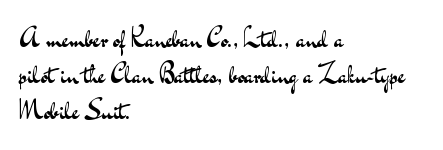
{"bold": "no", "underline": "no", "align": "left", "line_spacing": "normal", "line_spacing_ratio": 1.39, "letter_spacing": "normal", "letter_spacing_em": 0.0, "glyph_px": 26}
